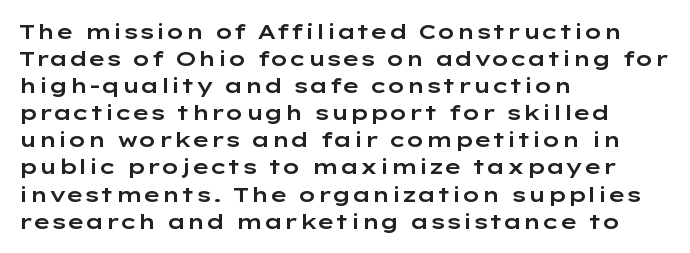
Q: Is the text italic (slanted)? A: No, it is upright.
Q: Is the text underlined? A: No.
Q: How is the paragraph aligned? A: Left-aligned.
Q: Is the spacing between letters normal or unusually wide? A: Normal.
Q: Is the spacing between lines tight, normal or loose? A: Normal.
